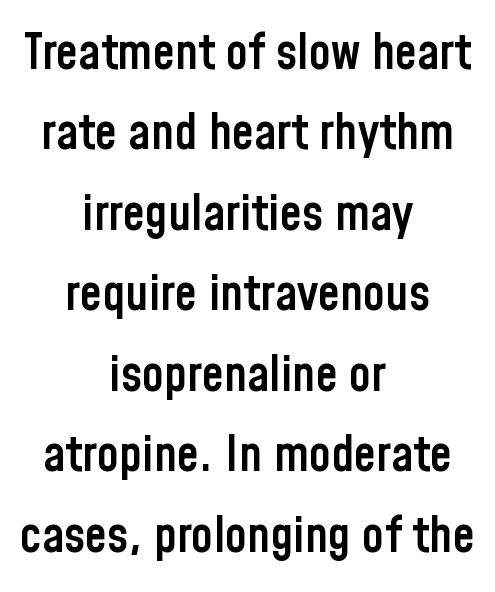
The image shows 50 px semibold, condensed sans-serif type, upright; set centered, normal line spacing (1.61x), normal letter spacing, not underlined; low stroke contrast and a medium x-height.
